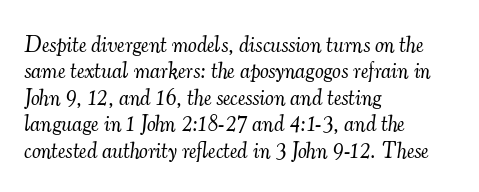
Q: Is the text bold? A: No.
Q: Is the text italic (slanted)? A: Yes, it leans right by about 7 degrees.
Q: Is the text underlined? A: No.
Q: How is the paragraph aligned? A: Left-aligned.
Q: Is the spacing between letters normal or unusually wide? A: Normal.
